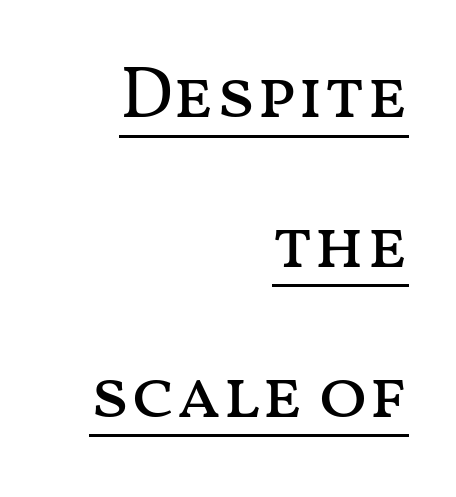
Q: Is the text bold? A: No.
Q: Is the text italic (slanted)? A: No, it is upright.
Q: Is the text underlined? A: Yes.
Q: How is the paragraph aligned? A: Right-aligned.
Q: Is the spacing between letters normal or unusually wide? A: Normal.
Q: Is the spacing between lines tight, normal or loose? A: Loose.
Q: Width (condensed, normal, or wide)? A: Wide.
Q: Stroke contrast? A: Medium.
Q: x-height? A: Medium.
Q: Monospaced? A: No.
